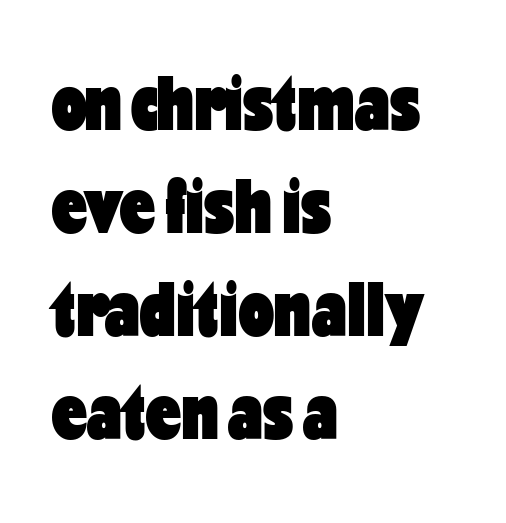
{"serif": "no", "italic": "no", "bold": "yes", "weight": "heavy", "width": "condensed", "stroke_contrast": "low", "x_height": "medium", "monospaced": "no", "underline": "no", "align": "left", "line_spacing": "normal", "line_spacing_ratio": 1.32, "letter_spacing": "normal", "letter_spacing_em": 0.0, "glyph_px": 78}
